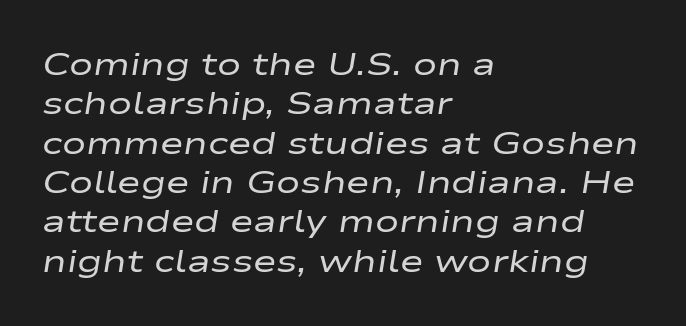
Q: Is the text bold? A: No.
Q: Is the text italic (slanted)? A: Yes, it leans right by about 9 degrees.
Q: Is the text underlined? A: No.
Q: How is the paragraph aligned? A: Left-aligned.
Q: Is the spacing between letters normal or unusually wide? A: Normal.
Q: Width (condensed, normal, or wide)? A: Wide.
Q: Stroke contrast? A: Low.
Q: x-height? A: Medium.
Q: Monospaced? A: No.
